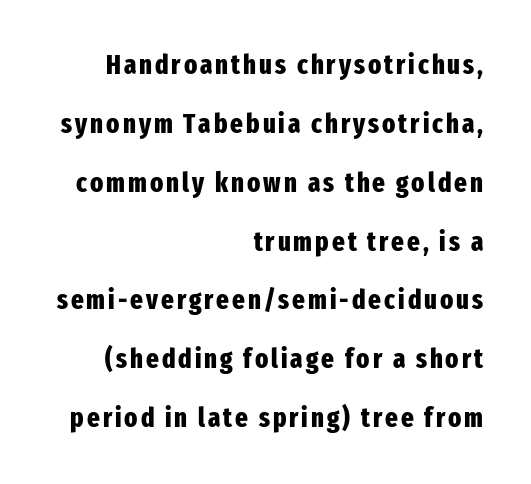
{"italic": "no", "bold": "yes", "underline": "no", "align": "right", "line_spacing": "loose", "line_spacing_ratio": 2.18, "glyph_px": 27}
